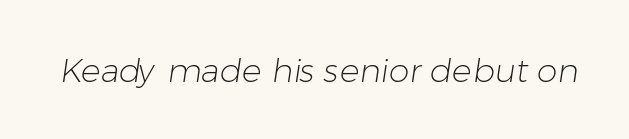
{"serif": "no", "bold": "no", "weight": "light", "width": "normal", "stroke_contrast": "low", "x_height": "medium", "monospaced": "no", "underline": "no", "letter_spacing": "normal", "letter_spacing_em": 0.0, "glyph_px": 33}
